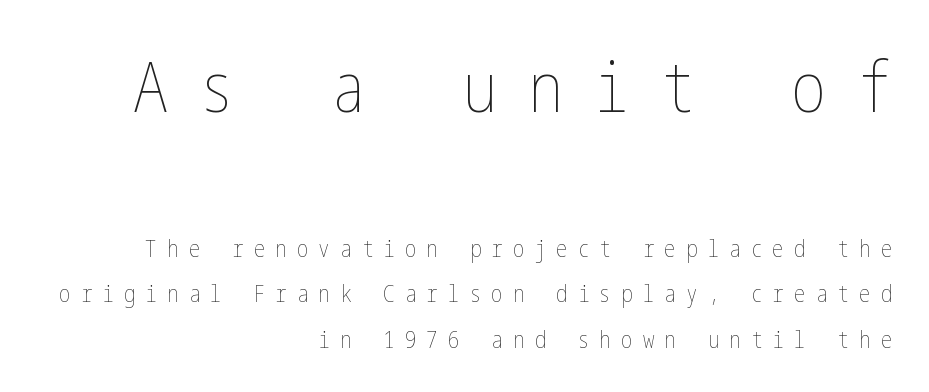
Q: Is the text bold? A: No.
Q: Is the text italic (slanted)? A: No, it is upright.
Q: Is the text underlined? A: No.
Q: How is the paragraph aligned? A: Right-aligned.
Q: Is the spacing between letters normal or unusually wide? A: Unusually wide.
Q: Is the spacing between lines tight, normal or loose? A: Loose.
Q: Which block of text is set in a larger size, the first (top) or the second (bottom)? A: The first (top) one.
Q: Width (condensed, normal, or wide)? A: Condensed.
Q: Stroke contrast? A: Low.
Q: x-height? A: Medium.
